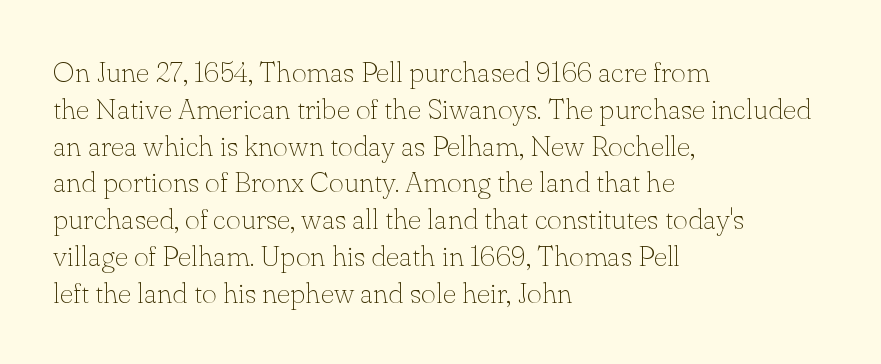
The typography opts for an upright posture over an oblique one. The line texture is even and compact thanks to regular tracking. Students, observe: this is what conventionally led text looks like. Type style note: has serifs.
